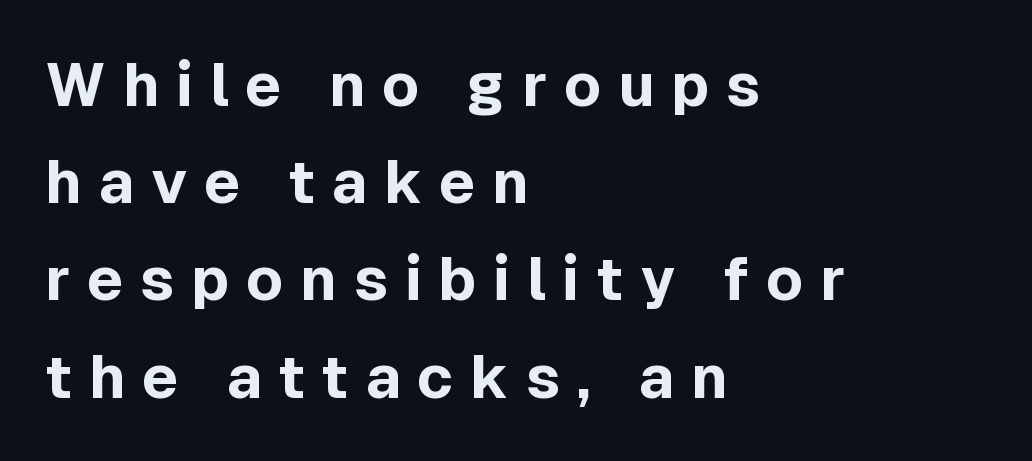
Q: Is the text bold? A: Yes.
Q: Is the text italic (slanted)? A: No, it is upright.
Q: Is the typeface a serif or a sans-serif typeface? A: Sans-serif.
Q: Is the text underlined? A: No.
Q: How is the paragraph aligned? A: Left-aligned.
Q: Is the spacing between letters normal or unusually wide? A: Unusually wide.
Q: Is the spacing between lines tight, normal or loose? A: Normal.
Q: Width (condensed, normal, or wide)? A: Normal.
Q: x-height? A: Medium.
Q: Monospaced? A: No.
